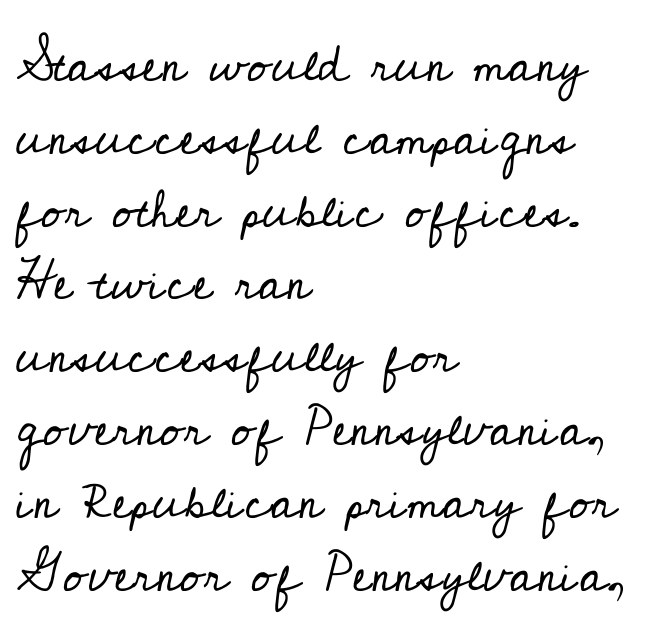
The image shows 52 px regular-weight serif type; set left-aligned, normal line spacing (1.4x), normal letter spacing, not underlined; low stroke contrast and a small x-height.
